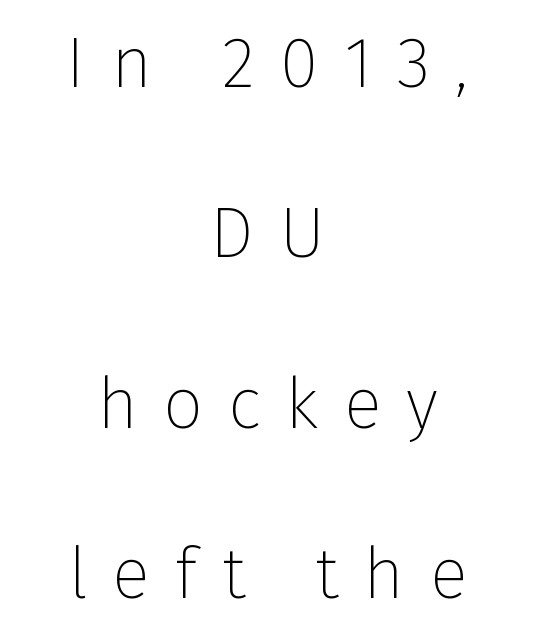
The image shows 71 px thin sans-serif type, upright; set centered, loose line spacing (2.4x), unusually wide letter spacing (+0.35 em), not underlined; low stroke contrast and a medium x-height.
